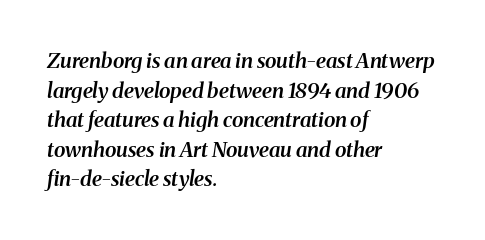
{"italic": "yes", "lean": "right", "slant_degrees": 8, "bold": "semi", "underline": "no", "align": "left", "line_spacing": "normal", "line_spacing_ratio": 1.41, "letter_spacing": "normal", "letter_spacing_em": 0.0, "glyph_px": 21}
